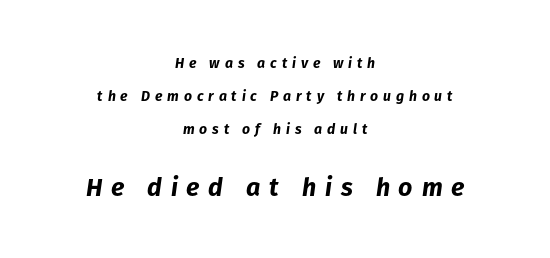
{"italic": "yes", "lean": "right", "slant_degrees": 8, "bold": "yes", "underline": "no", "align": "center", "line_spacing": "loose", "line_spacing_ratio": 2.34, "letter_spacing": "wide", "letter_spacing_em": 0.35, "larger_block": "second", "size_ratio": 1.79, "glyph_px": 25}
